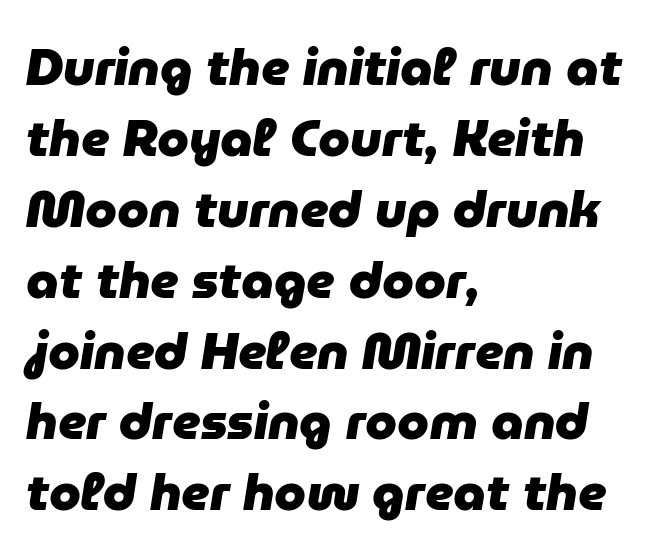
Q: Is the text bold? A: Yes.
Q: Is the text italic (slanted)? A: Yes, it leans right by about 9 degrees.
Q: Is the text underlined? A: No.
Q: How is the paragraph aligned? A: Left-aligned.
Q: Is the spacing between letters normal or unusually wide? A: Normal.
Q: Is the spacing between lines tight, normal or loose? A: Normal.
Q: Width (condensed, normal, or wide)? A: Normal.
Q: Stroke contrast? A: Low.
Q: x-height? A: Medium.
Q: Monospaced? A: No.
